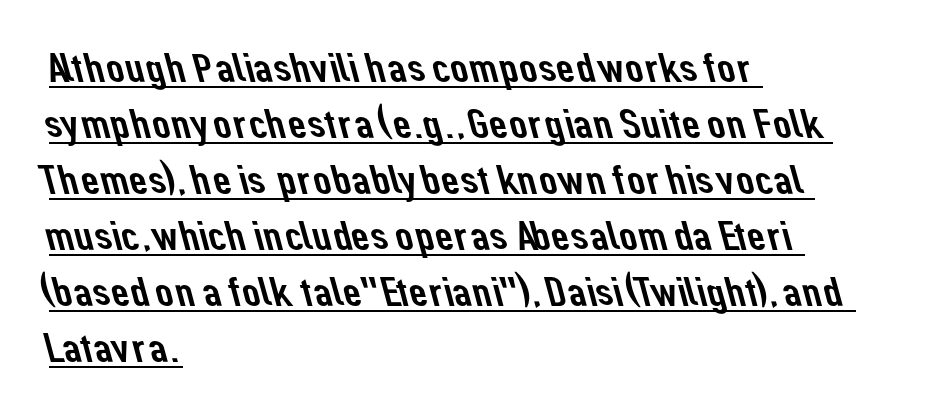
Q: Is the typeface a serif or a sans-serif typeface? A: Sans-serif.
Q: Is the text underlined? A: Yes.
Q: How is the paragraph aligned? A: Left-aligned.
Q: Is the spacing between letters normal or unusually wide? A: Normal.
Q: Is the spacing between lines tight, normal or loose? A: Normal.
Q: Width (condensed, normal, or wide)? A: Normal.
Q: Stroke contrast? A: Low.
Q: x-height? A: Medium.
Q: Monospaced? A: No.
